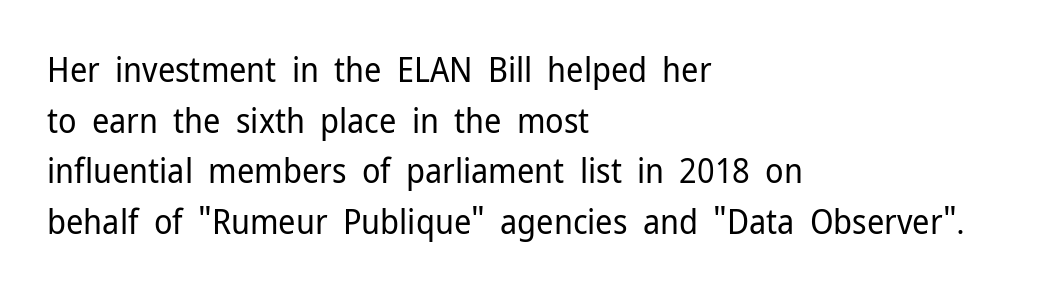
Q: Is the text bold? A: No.
Q: Is the text italic (slanted)? A: No, it is upright.
Q: Is the typeface a serif or a sans-serif typeface? A: Sans-serif.
Q: Is the text underlined? A: No.
Q: How is the paragraph aligned? A: Left-aligned.
Q: Is the spacing between letters normal or unusually wide? A: Normal.
Q: Is the spacing between lines tight, normal or loose? A: Normal.
Q: Width (condensed, normal, or wide)? A: Normal.
Q: Stroke contrast? A: Low.
Q: x-height? A: Medium.
Q: Monospaced? A: No.
